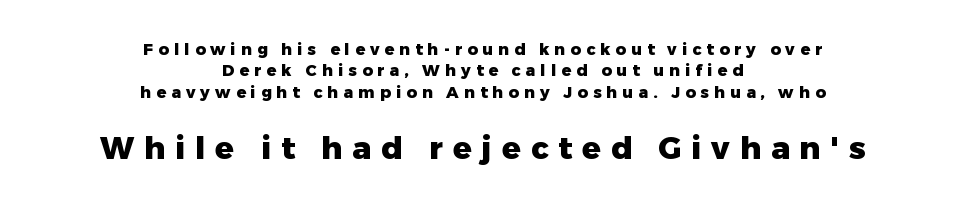
The image shows 31 px heavy sans-serif type, upright; set centered, normal line spacing (1.33x), unusually wide letter spacing (+0.32 em), not underlined; the second (bottom) block is 1.94x larger; low stroke contrast and a medium x-height.
